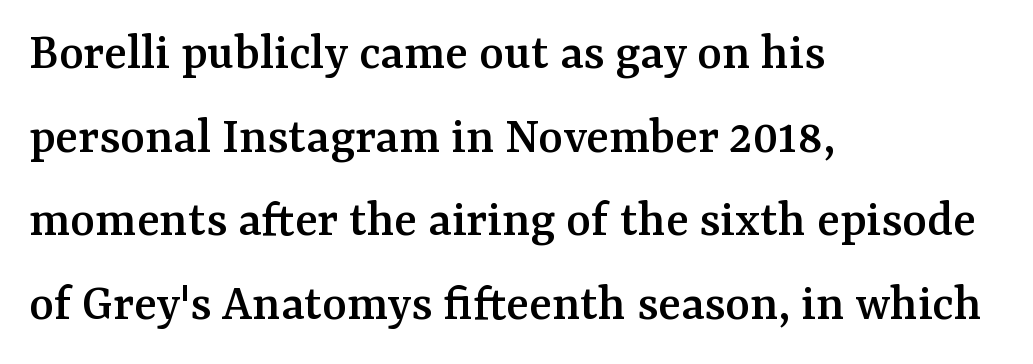
The image shows 53 px serif type, upright; set left-aligned, normal line spacing (1.58x), normal letter spacing, not underlined; medium stroke contrast and a medium x-height.
